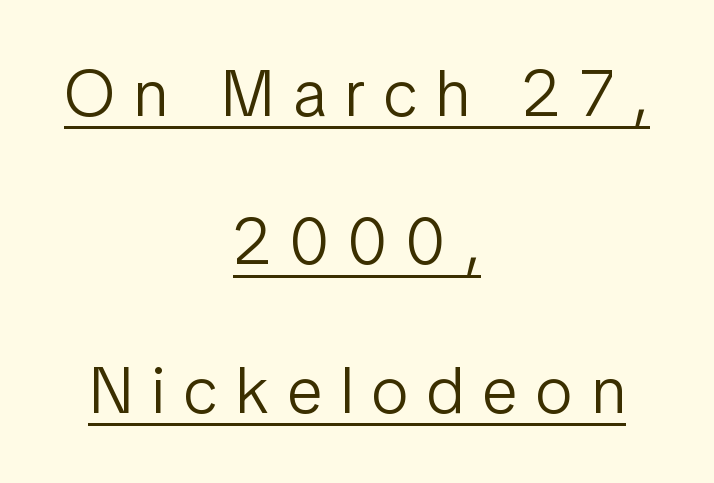
Compared with a flush-left layout, this one balances lines on the center instead. Varying glyph widths throughout — classic text-font behaviour. Look at the bottom of the vertical strokes: they stop flat, with no serifs. You could only call the tracking loose — the letters float apart.
